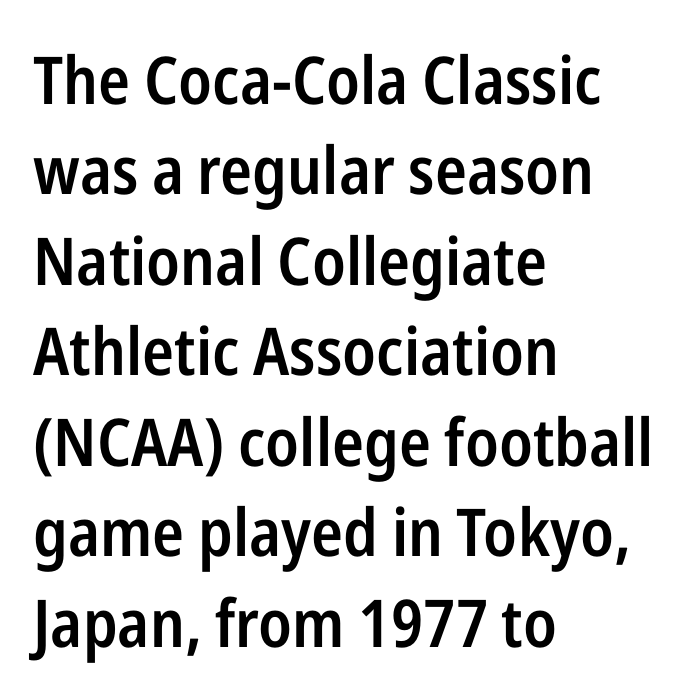
The image shows 66 px semibold, condensed sans-serif type, upright; set left-aligned, normal line spacing (1.37x), normal letter spacing, not underlined; low stroke contrast and a medium x-height.
